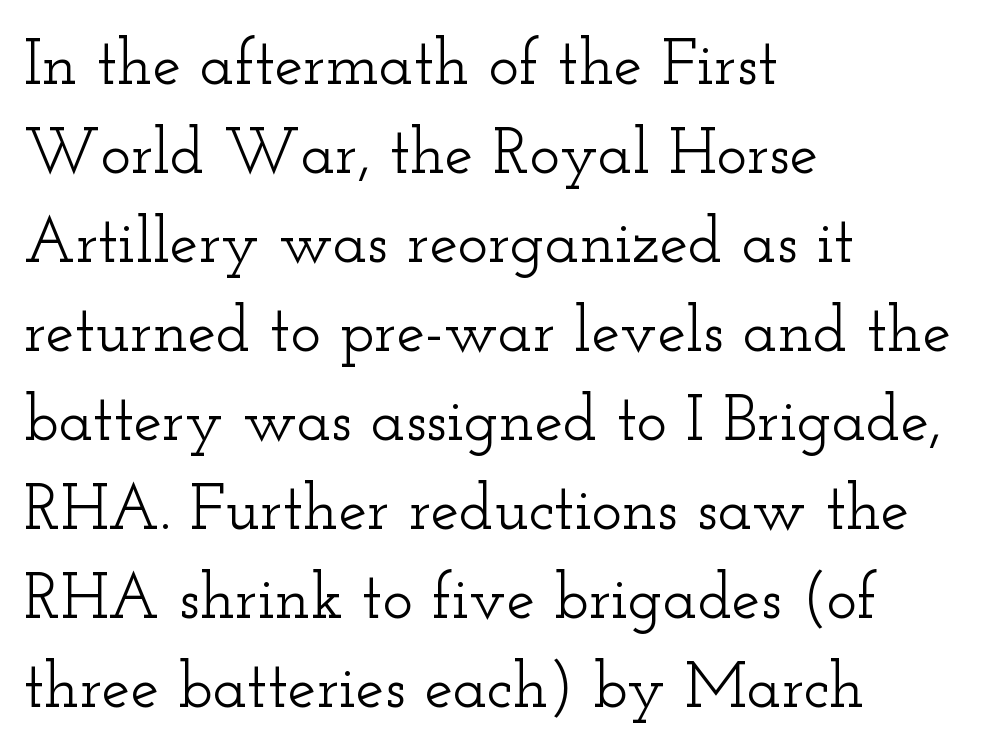
The image shows 64 px wide serif type, upright; set left-aligned, normal line spacing (1.39x), normal letter spacing, not underlined; low stroke contrast and a small x-height.
